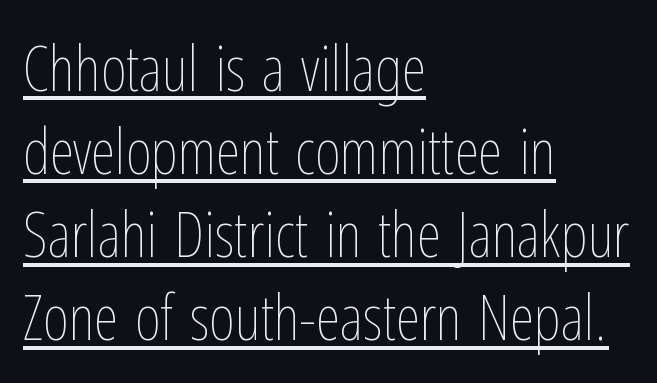
This sample uses an upright cut, with every glyph sitting square on the baseline. Weight: not bold — regular or lighter. This sample uses plain, unmodified letter spacing. Does the leading feel generous? No, just average.
